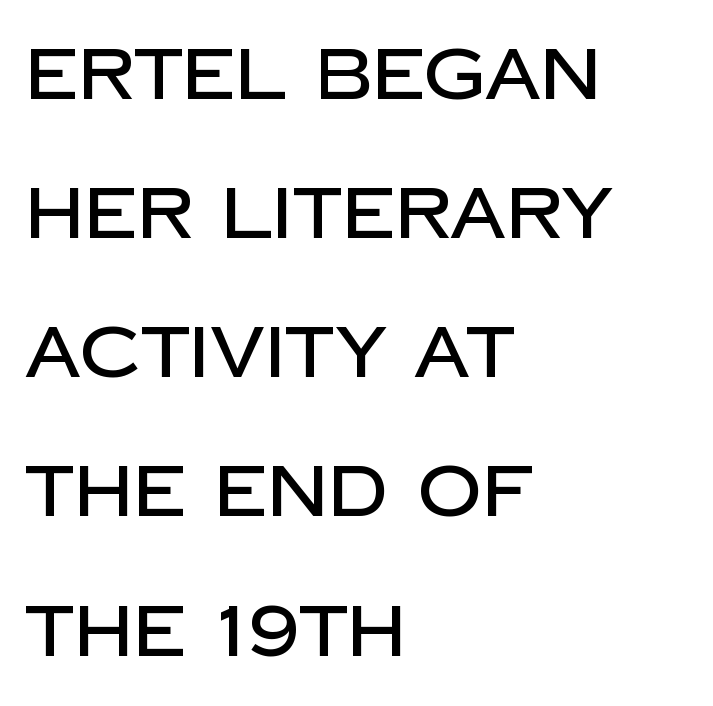
What's the leading like? Stretched, with rows far apart. This rendering features lettering with no underline. This sample is left-justified, so line endings fall wherever the words run out. Is this a sans? Yes — the strokes have no serifs.
